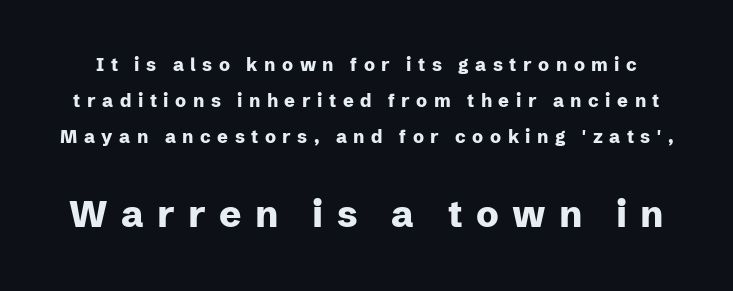
The image shows 37 px heavy sans-serif type, upright; set loose line spacing (1.99x), unusually wide letter spacing (+0.36 em), not underlined; the second (bottom) block is 2.06x larger; low stroke contrast and a medium x-height.
